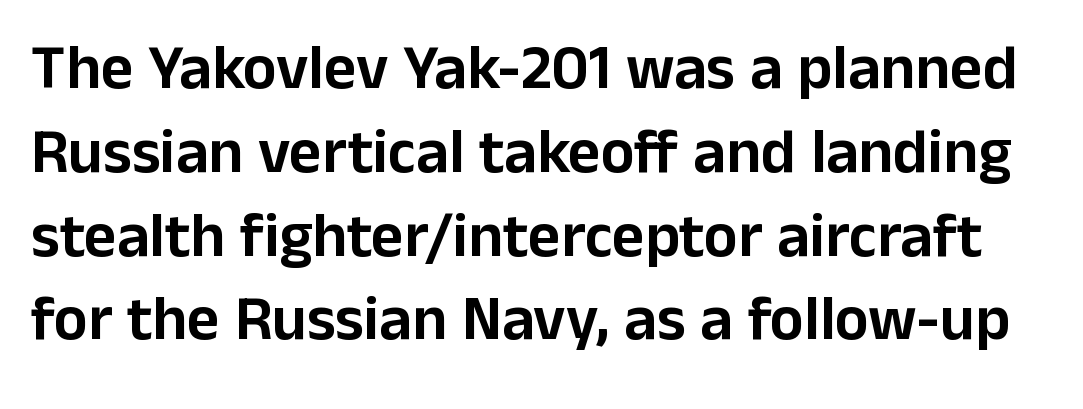
Q: Is the text italic (slanted)? A: No, it is upright.
Q: Is the typeface a serif or a sans-serif typeface? A: Sans-serif.
Q: Is the text underlined? A: No.
Q: Is the spacing between letters normal or unusually wide? A: Normal.
Q: Is the spacing between lines tight, normal or loose? A: Normal.
Q: Width (condensed, normal, or wide)? A: Normal.
Q: Stroke contrast? A: Low.
Q: x-height? A: Medium.
Q: Monospaced? A: No.
